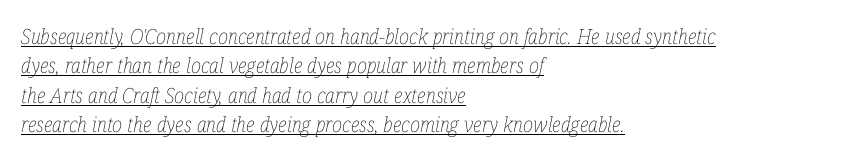
Q: Is the text bold? A: No.
Q: Is the text italic (slanted)? A: Yes, it leans right by about 12 degrees.
Q: Is the text underlined? A: Yes.
Q: How is the paragraph aligned? A: Left-aligned.
Q: Is the spacing between letters normal or unusually wide? A: Normal.
Q: Is the spacing between lines tight, normal or loose? A: Normal.
